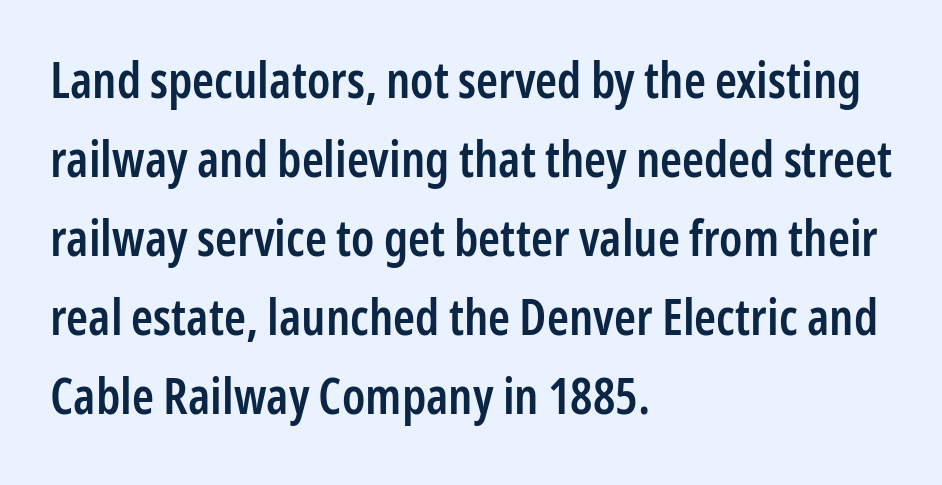
The image shows 50 px semibold, condensed sans-serif type, upright; set left-aligned, normal line spacing (1.58x), normal letter spacing, not underlined; low stroke contrast and a medium x-height.
